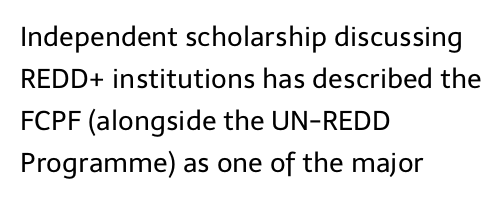
Anything drawn beneath the words? Only blank space. Each word holds together tightly as a unit, with standard inter-letter gaps. Each stroke keeps to a modest, everyday thickness or less. Normally led — the rows are evenly, conventionally spaced. In CSS terms this would be text-align: left. Does the lettering tilt? It doesn't — this is upright.
